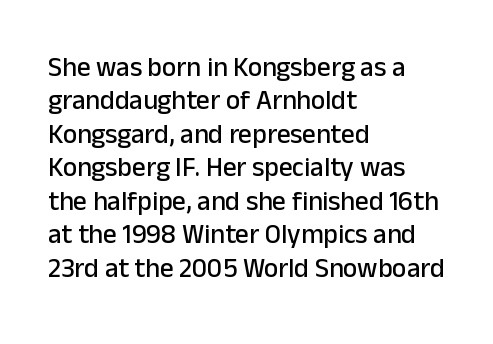
{"italic": "no", "underline": "no", "align": "left", "line_spacing_ratio": 1.24, "letter_spacing": "normal", "letter_spacing_em": 0.0, "glyph_px": 27}
